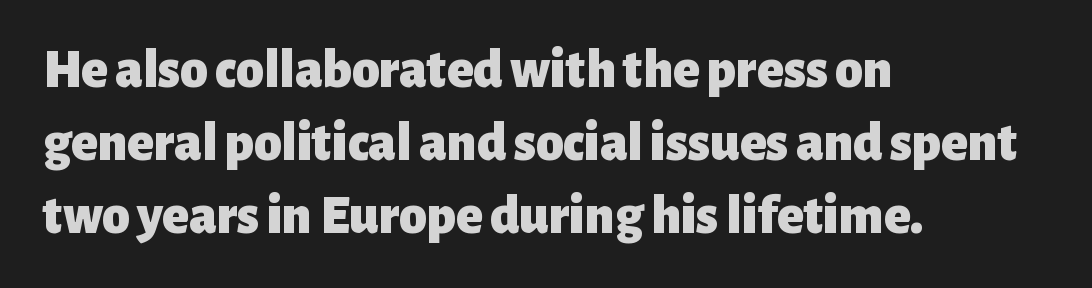
{"serif": "no", "italic": "no", "bold": "yes", "weight": "heavy", "width": "normal", "stroke_contrast": "low", "x_height": "medium", "monospaced": "no", "underline": "no", "align": "left", "line_spacing": "normal", "line_spacing_ratio": 1.33, "letter_spacing": "normal", "letter_spacing_em": 0.0, "glyph_px": 55}
